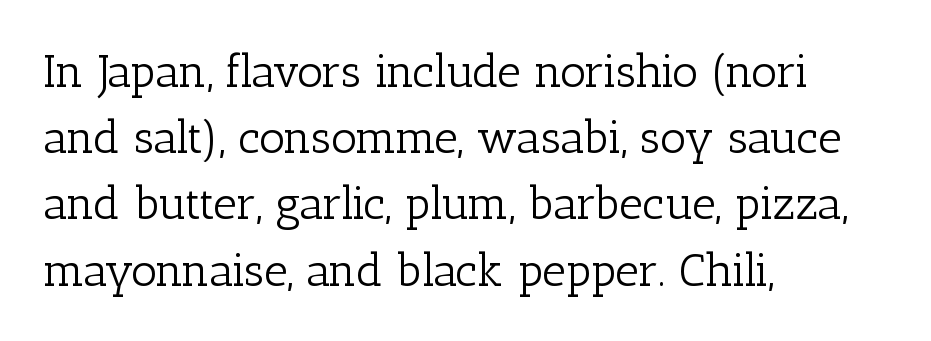
{"serif": "yes", "italic": "no", "bold": "no", "weight": "light", "width": "normal", "stroke_contrast": "low", "x_height": "medium", "monospaced": "no", "underline": "no", "align": "left", "line_spacing": "normal", "line_spacing_ratio": 1.44, "letter_spacing": "normal", "letter_spacing_em": 0.0, "glyph_px": 46}
